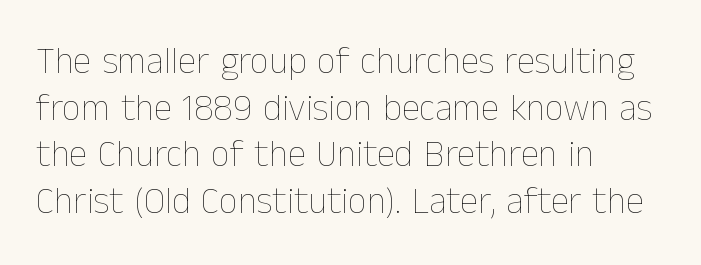
{"italic": "no", "bold": "no", "weight": "thin", "width": "normal", "stroke_contrast": "low", "x_height": "medium", "monospaced": "no", "underline": "no", "align": "left", "line_spacing": "normal", "line_spacing_ratio": 1.26, "letter_spacing": "normal", "letter_spacing_em": 0.0, "glyph_px": 37}
